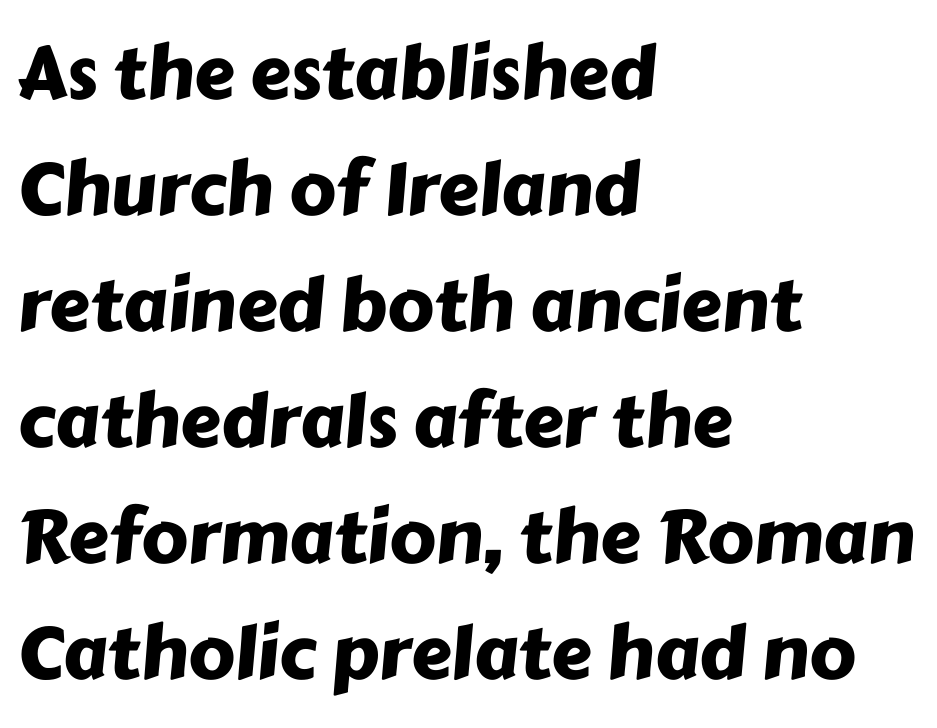
{"serif": "no", "width": "normal", "stroke_contrast": "low", "x_height": "medium", "monospaced": "no", "underline": "no", "align": "left", "line_spacing": "normal", "line_spacing_ratio": 1.59, "letter_spacing": "normal", "letter_spacing_em": 0.0, "glyph_px": 73}
